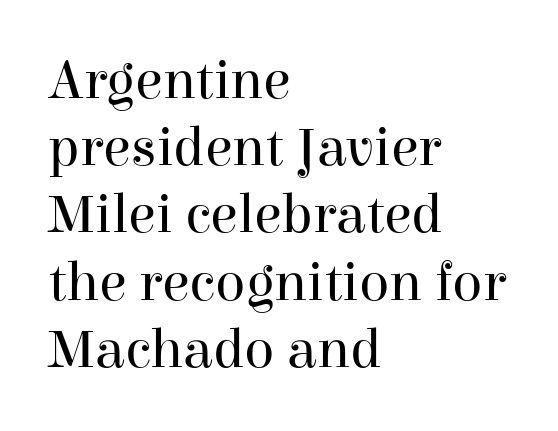
{"serif": "yes", "italic": "no", "bold": "no", "weight": "regular", "width": "normal", "stroke_contrast": "high", "x_height": "medium", "monospaced": "no", "underline": "no", "align": "left", "line_spacing_ratio": 1.2, "letter_spacing": "normal", "letter_spacing_em": 0.0, "glyph_px": 56}
